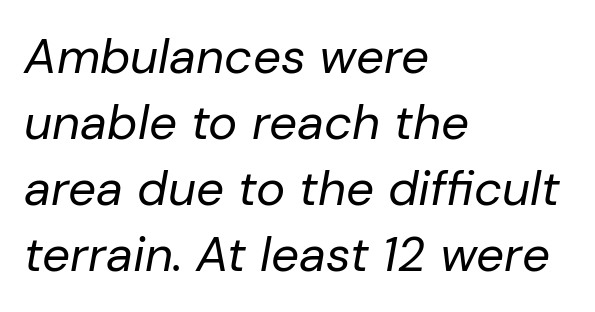
The image shows 49 px regular-weight type, italic (leaning right); set left-aligned, normal line spacing (1.35x), normal letter spacing, not underlined; low stroke contrast and a medium x-height.
